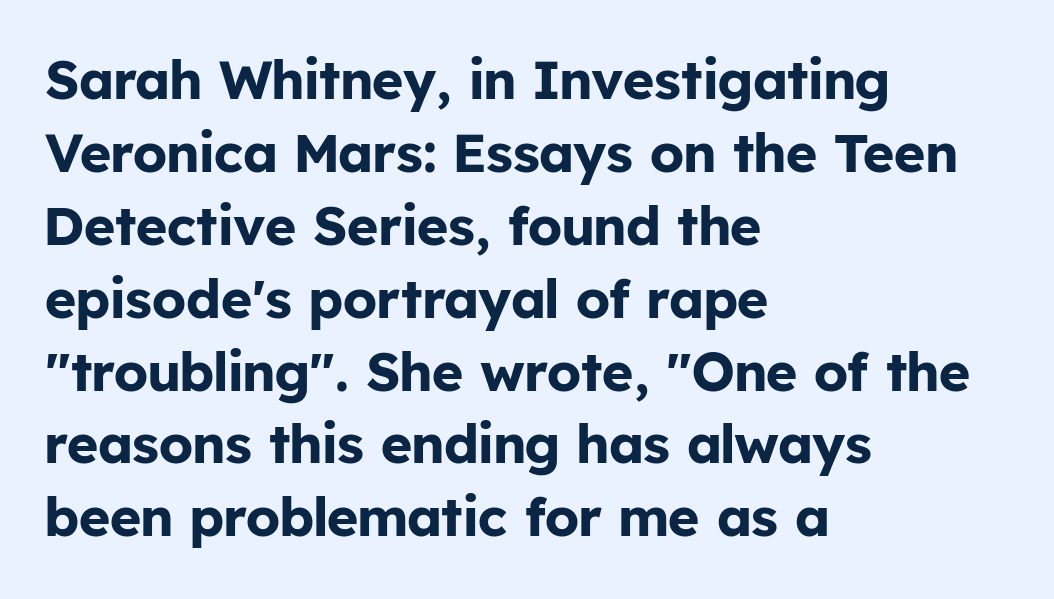
Q: Is the text bold? A: Yes.
Q: Is the text italic (slanted)? A: No, it is upright.
Q: Is the typeface a serif or a sans-serif typeface? A: Sans-serif.
Q: Is the text underlined? A: No.
Q: How is the paragraph aligned? A: Left-aligned.
Q: Is the spacing between letters normal or unusually wide? A: Normal.
Q: Is the spacing between lines tight, normal or loose? A: Normal.
Q: Width (condensed, normal, or wide)? A: Normal.
Q: Stroke contrast? A: Low.
Q: x-height? A: Medium.
Q: Monospaced? A: No.
